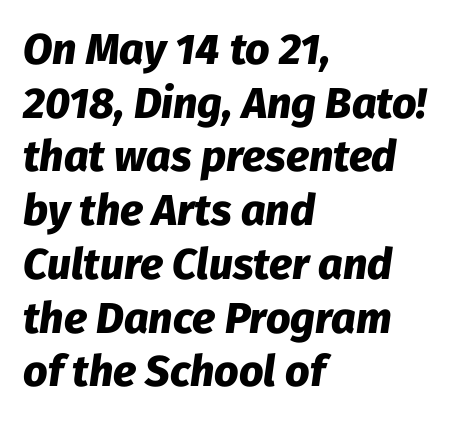
Q: Is the text bold? A: Yes.
Q: Is the text italic (slanted)? A: Yes, it leans right by about 8 degrees.
Q: Is the text underlined? A: No.
Q: How is the paragraph aligned? A: Left-aligned.
Q: Is the spacing between letters normal or unusually wide? A: Normal.
Q: Is the spacing between lines tight, normal or loose? A: Normal.
Q: Width (condensed, normal, or wide)? A: Normal.
Q: Stroke contrast? A: Low.
Q: x-height? A: Medium.
Q: Monospaced? A: No.
